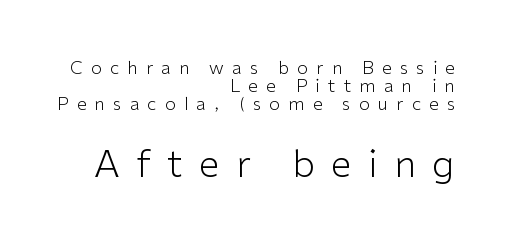
{"serif": "no", "italic": "no", "bold": "no", "weight": "light", "width": "normal", "stroke_contrast": "low", "x_height": "medium", "monospaced": "no", "underline": "no", "align": "right", "line_spacing": "tight", "line_spacing_ratio": 1.0, "letter_spacing": "wide", "letter_spacing_em": 0.45, "larger_block": "second", "size_ratio": 2.06, "glyph_px": 37}
